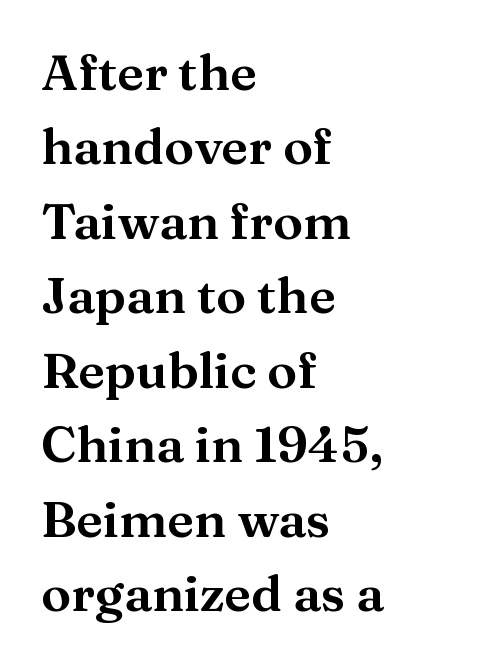
The image shows 50 px serif type, upright; set left-aligned, normal line spacing (1.49x), normal letter spacing, not underlined; medium stroke contrast and a medium x-height.
